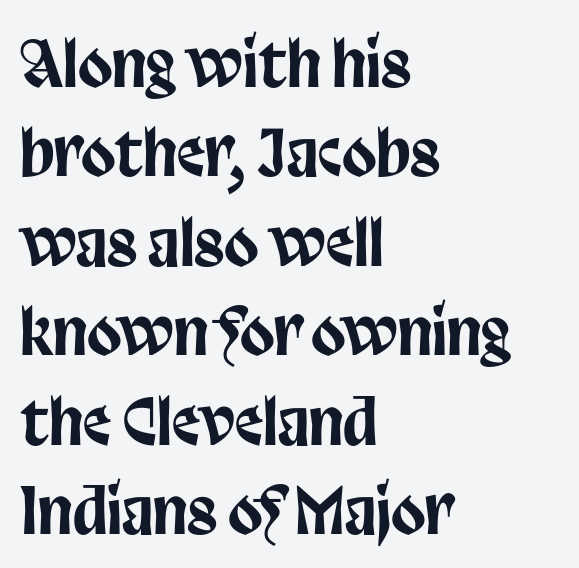
Q: Is the text italic (slanted)? A: No, it is upright.
Q: Is the typeface a serif or a sans-serif typeface? A: Sans-serif.
Q: Is the text underlined? A: No.
Q: How is the paragraph aligned? A: Left-aligned.
Q: Is the spacing between letters normal or unusually wide? A: Normal.
Q: Is the spacing between lines tight, normal or loose? A: Normal.
Q: Width (condensed, normal, or wide)? A: Condensed.
Q: Stroke contrast? A: Low.
Q: x-height? A: Large.
Q: Monospaced? A: No.
